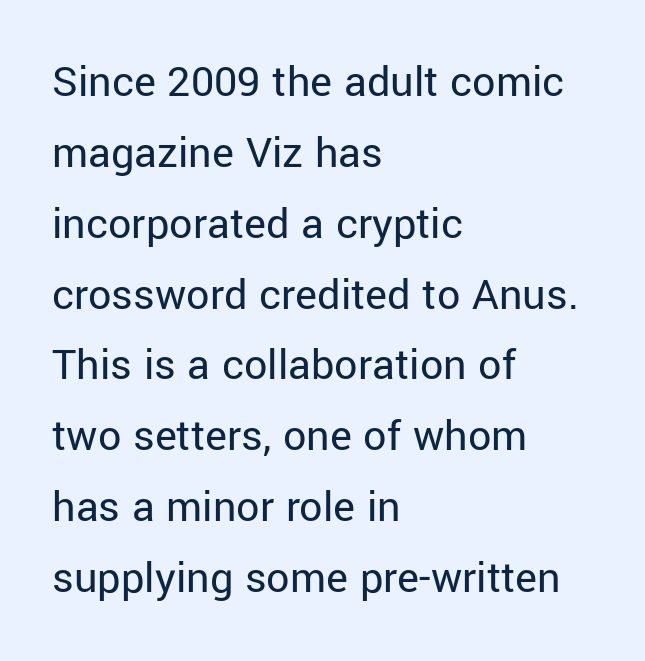
Q: Is the text bold? A: No.
Q: Is the text italic (slanted)? A: No, it is upright.
Q: Is the typeface a serif or a sans-serif typeface? A: Sans-serif.
Q: Is the text underlined? A: No.
Q: How is the paragraph aligned? A: Left-aligned.
Q: Is the spacing between letters normal or unusually wide? A: Normal.
Q: Is the spacing between lines tight, normal or loose? A: Normal.
Q: Width (condensed, normal, or wide)? A: Normal.
Q: Stroke contrast? A: Low.
Q: x-height? A: Medium.
Q: Monospaced? A: No.
